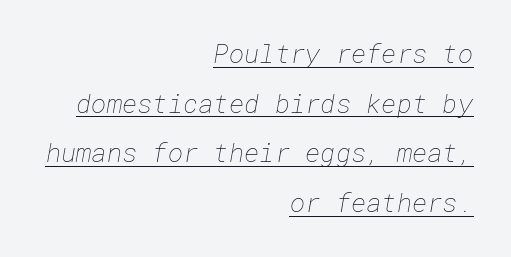
The image shows 26 px text type; set right-aligned, loose line spacing (1.91x), normal letter spacing, underlined.
